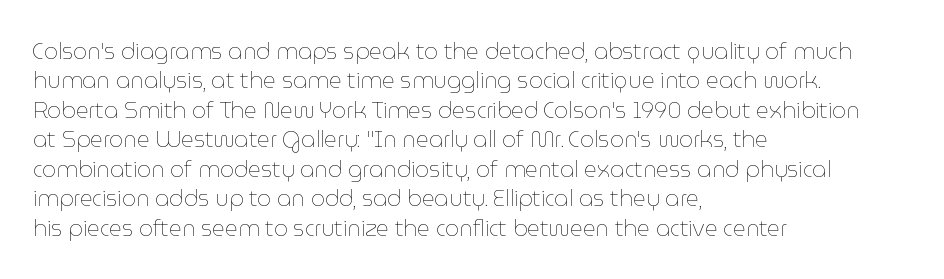
Q: Is the text bold? A: No.
Q: Is the text italic (slanted)? A: No, it is upright.
Q: Is the text underlined? A: No.
Q: How is the paragraph aligned? A: Left-aligned.
Q: Is the spacing between letters normal or unusually wide? A: Normal.
Q: Is the spacing between lines tight, normal or loose? A: Normal.
